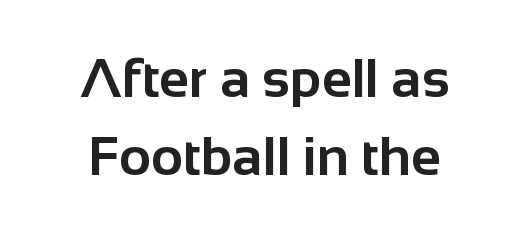
Q: Is the text bold? A: Yes.
Q: Is the text italic (slanted)? A: No, it is upright.
Q: Is the typeface a serif or a sans-serif typeface? A: Sans-serif.
Q: Is the text underlined? A: No.
Q: How is the paragraph aligned? A: Centered.
Q: Is the spacing between letters normal or unusually wide? A: Normal.
Q: Is the spacing between lines tight, normal or loose? A: Normal.
Q: Width (condensed, normal, or wide)? A: Normal.
Q: Stroke contrast? A: Low.
Q: x-height? A: Medium.
Q: Monospaced? A: No.
